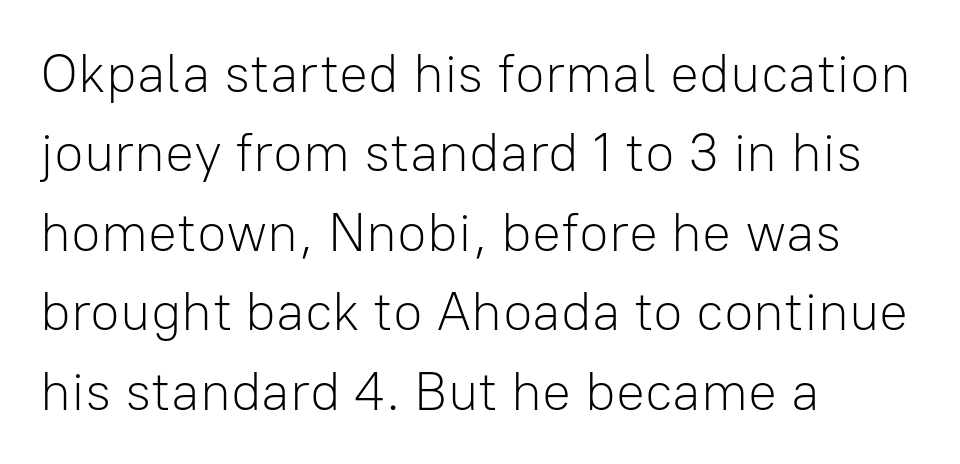
The image shows 54 px light sans-serif type, upright; set left-aligned, normal line spacing (1.47x), normal letter spacing, not underlined; low stroke contrast and a medium x-height.
